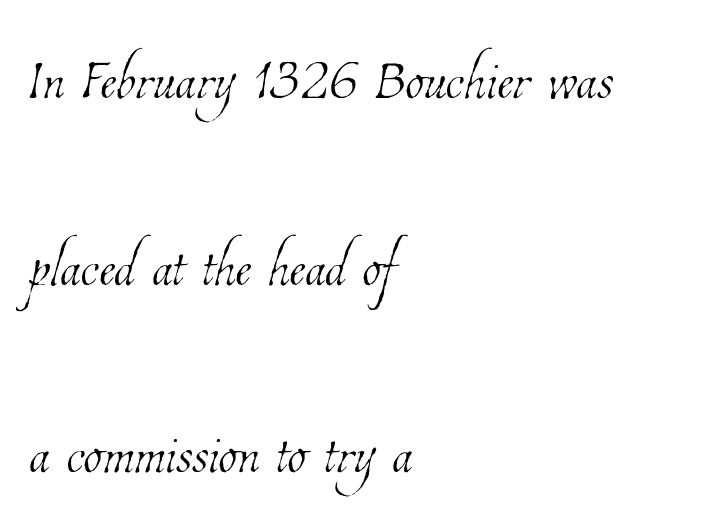
The image shows 76 px thin, condensed type; set left-aligned, loose line spacing (2.46x), normal letter spacing, not underlined; low stroke contrast and a medium x-height.
